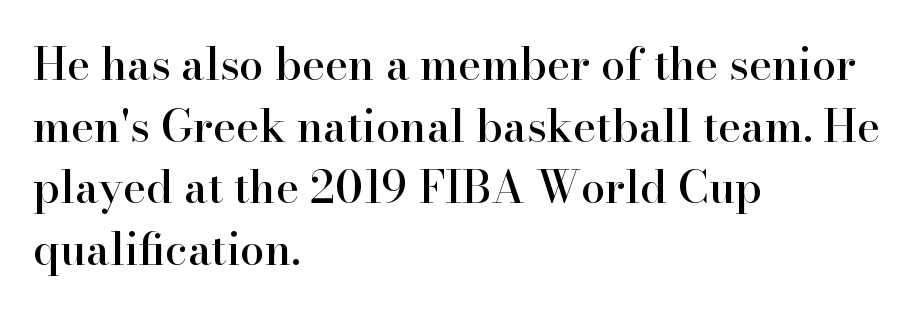
The typography opts for an upright posture over an oblique one. Character widths vary here, with narrow letters taking less room than wide ones. Is the letter spacing exaggerated? No — it looks like the ordinary default. The compositor pushed each line to the left boundary.
